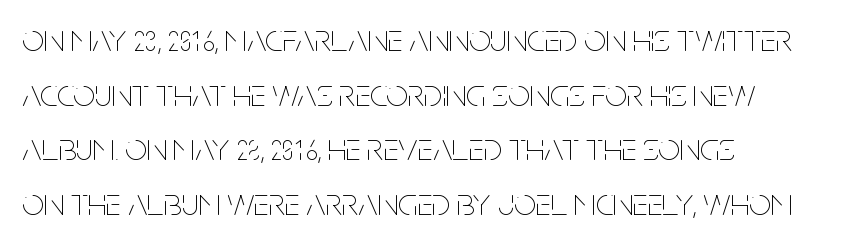
Q: Is the text bold? A: No.
Q: Is the text italic (slanted)? A: No, it is upright.
Q: Is the text underlined? A: No.
Q: How is the paragraph aligned? A: Left-aligned.
Q: Is the spacing between letters normal or unusually wide? A: Normal.
Q: Is the spacing between lines tight, normal or loose? A: Normal.
Q: Width (condensed, normal, or wide)? A: Condensed.
Q: Stroke contrast? A: Low.
Q: x-height? A: Large.
Q: Monospaced? A: No.
